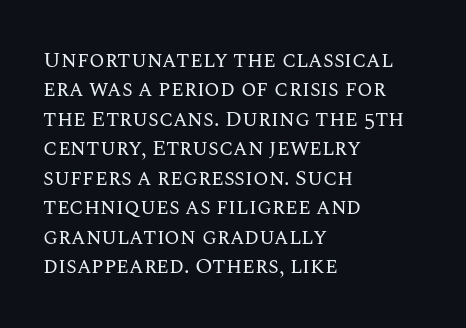
Q: Is the text bold? A: No.
Q: Is the text italic (slanted)? A: No, it is upright.
Q: Is the text underlined? A: No.
Q: How is the paragraph aligned? A: Left-aligned.
Q: Is the spacing between letters normal or unusually wide? A: Normal.
Q: Is the spacing between lines tight, normal or loose? A: Normal.
